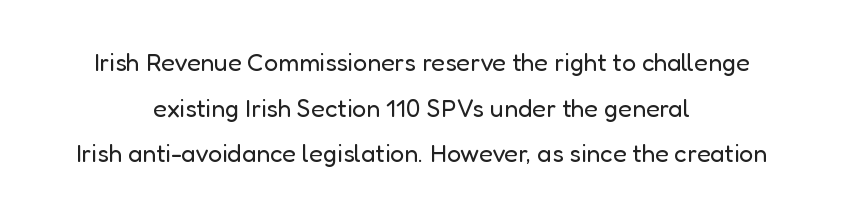
The image shows 25 px text type, upright; set centered, line spacing 1.83x, normal letter spacing, not underlined.
